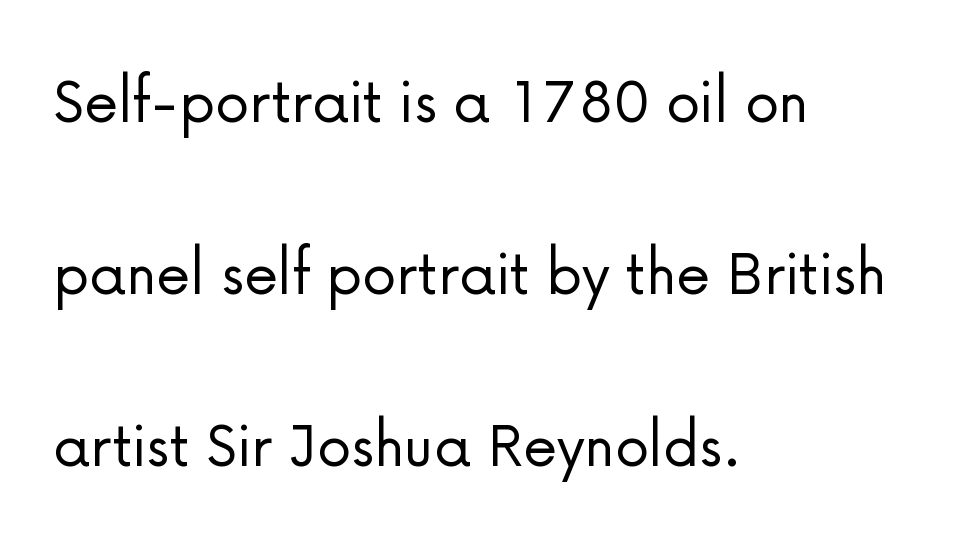
The image shows 69 px light sans-serif type, upright; set left-aligned, loose line spacing (2.49x), normal letter spacing, not underlined; low stroke contrast and a medium x-height.
